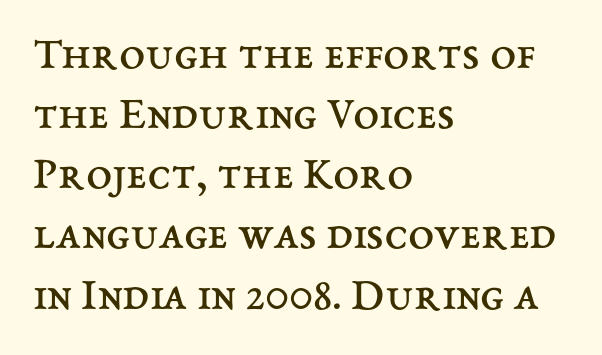
{"italic": "no", "bold": "no", "weight": "regular", "width": "normal", "stroke_contrast": "medium", "x_height": "medium", "monospaced": "no", "underline": "no", "align": "left", "line_spacing": "normal", "line_spacing_ratio": 1.28, "letter_spacing": "normal", "letter_spacing_em": 0.0, "glyph_px": 47}
